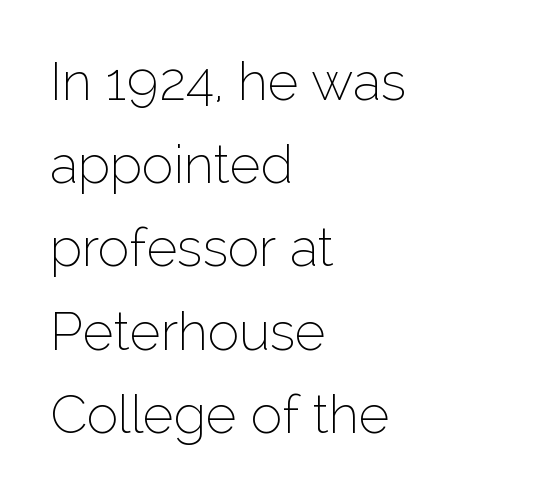
{"serif": "no", "italic": "no", "bold": "no", "weight": "thin", "width": "normal", "stroke_contrast": "low", "x_height": "medium", "monospaced": "no", "underline": "no", "align": "left", "line_spacing": "normal", "line_spacing_ratio": 1.57, "letter_spacing": "normal", "letter_spacing_em": 0.0, "glyph_px": 53}
